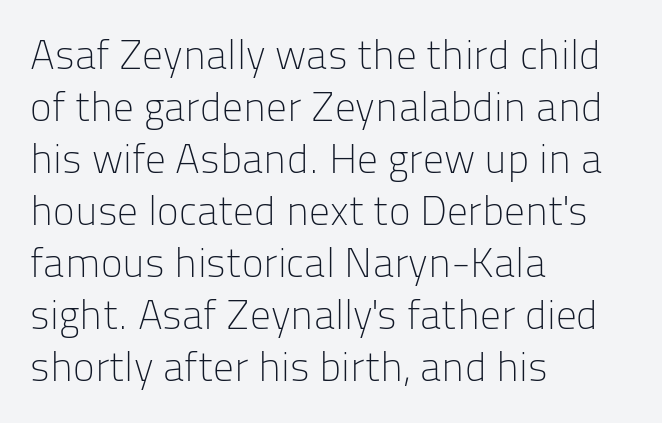
A light-to-regular cut is what we see here. Regular leading. Notice how the stems are strictly vertical — no italics here. This rendering leaves character spacing at its baseline value. Lines of text with bare space underneath. The passage shown is typeset with a sans-serif family.
